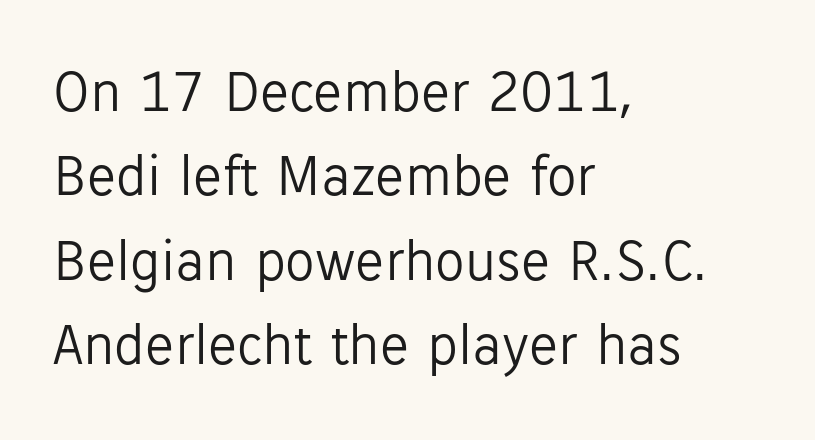
{"serif": "no", "italic": "no", "bold": "no", "weight": "light", "width": "normal", "stroke_contrast": "low", "x_height": "medium", "monospaced": "no", "underline": "no", "align": "left", "line_spacing": "normal", "line_spacing_ratio": 1.43, "letter_spacing": "normal", "letter_spacing_em": 0.0, "glyph_px": 59}
